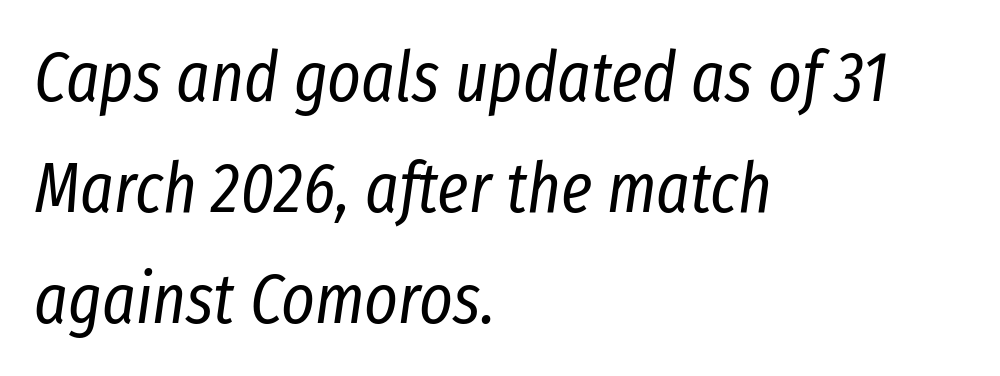
Each new line begins a customary step beneath the previous one. The horizontal fit of the characters is conventional and even. Is the stroke heavy? The answer is a plain regular-or-lighter. The paragraph shown leans on its left margin. These lines are rendered in a variable-pitch font. Italic? Definitely — the glyphs are oblique.
